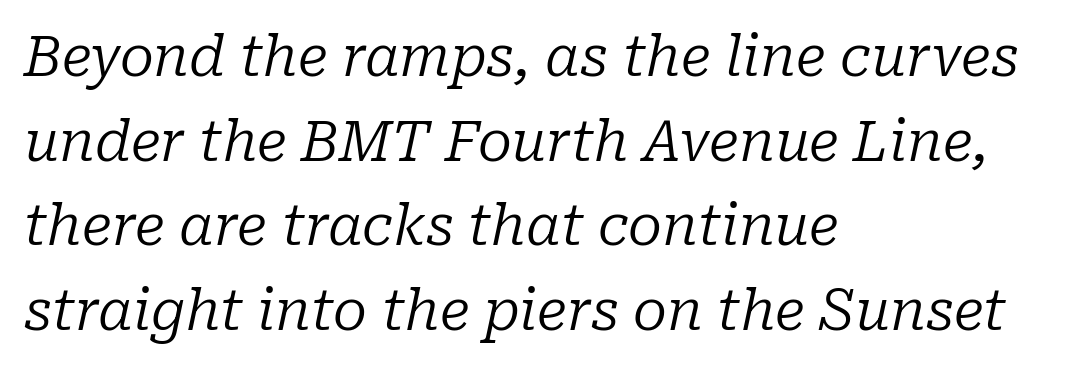
The image shows 56 px regular-weight serif type, italic (leaning right); set left-aligned, normal line spacing (1.51x), normal letter spacing, not underlined; low stroke contrast and a medium x-height.
